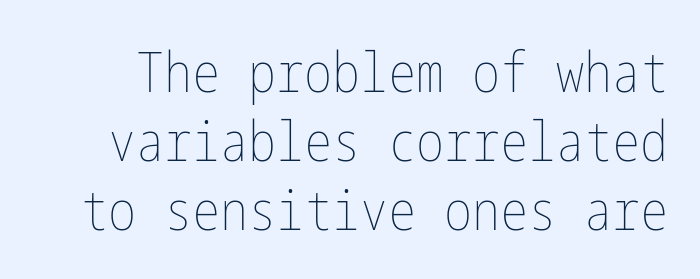
Weight class: somewhere from thin through regular. Check under the words: just untouched page. Quick note: not italic, upright. How are the letters spaced? Ordinarily, with no added tracking.
